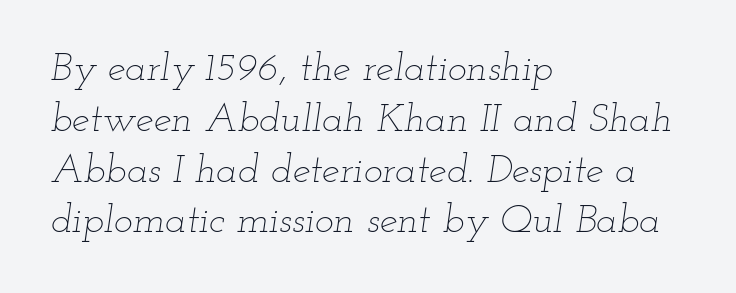
{"italic": "yes", "lean": "right", "slant_degrees": 12, "bold": "no", "weight": "thin", "width": "wide", "stroke_contrast": "low", "x_height": "small", "monospaced": "no", "underline": "no", "align": "left", "line_spacing": "normal", "line_spacing_ratio": 1.27, "letter_spacing": "normal", "letter_spacing_em": 0.0, "glyph_px": 40}
